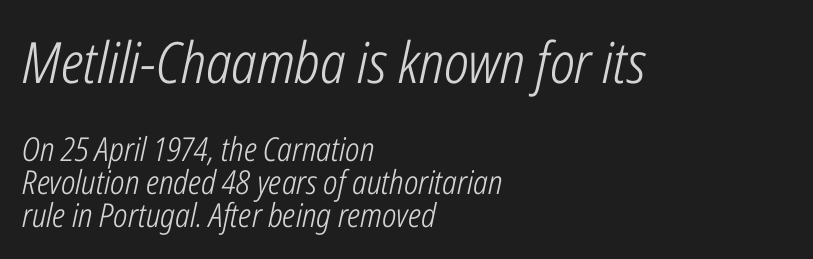
The image shows 57 px light, condensed type, italic (leaning right); set left-aligned, tight line spacing (1.0x), normal letter spacing, not underlined; the first (top) block is 1.73x larger; low stroke contrast and a medium x-height.
